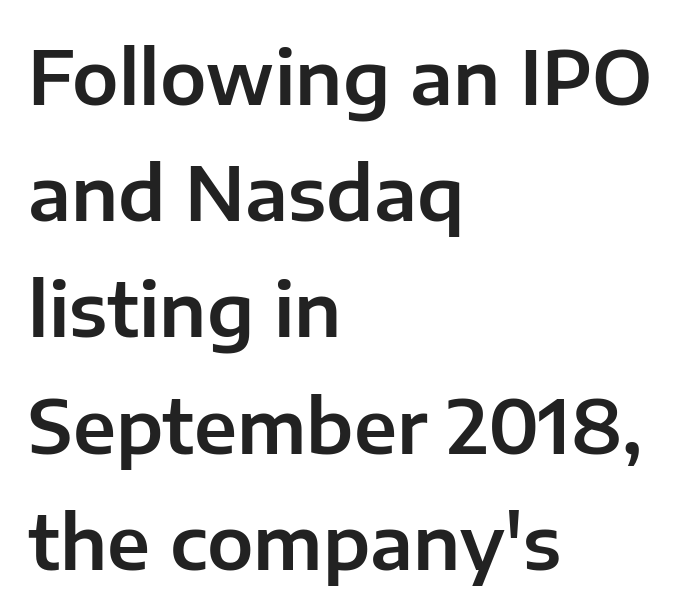
The image shows 74 px sans-serif type, upright; set left-aligned, normal line spacing (1.57x), normal letter spacing, not underlined; low stroke contrast and a medium x-height.
